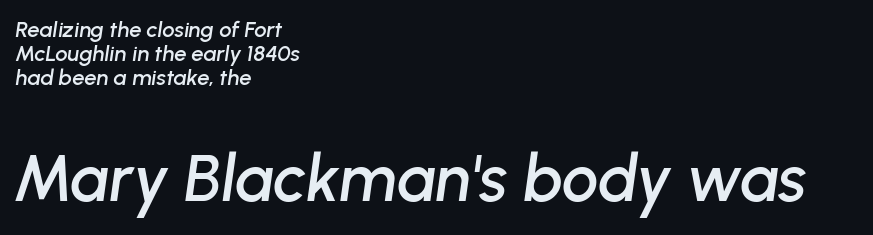
{"italic": "yes", "lean": "right", "slant_degrees": 8, "width": "normal", "stroke_contrast": "low", "x_height": "medium", "monospaced": "no", "underline": "no", "align": "left", "line_spacing": "tight", "line_spacing_ratio": 1.08, "letter_spacing": "normal", "letter_spacing_em": 0.0, "larger_block": "second", "size_ratio": 2.95, "glyph_px": 65}
